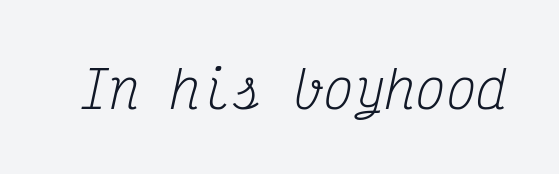
Think standard paragraph weight, or any step lighter than that. Here the designer chose a console-style face with uniform glyph widths. Does the lettering tilt? It does — this is italic. Caption: standard tracking, unaltered. The type family on display is of the serif kind.
